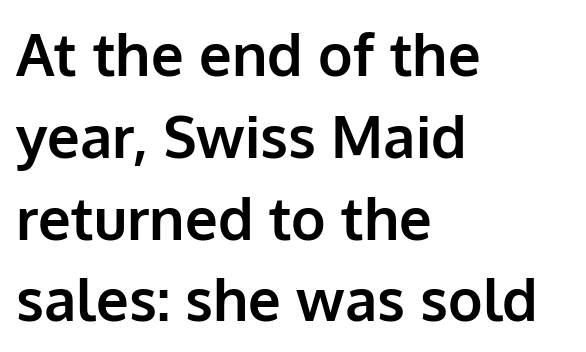
Q: Is the text bold? A: Yes.
Q: Is the text italic (slanted)? A: No, it is upright.
Q: Is the typeface a serif or a sans-serif typeface? A: Sans-serif.
Q: Is the text underlined? A: No.
Q: How is the paragraph aligned? A: Left-aligned.
Q: Is the spacing between letters normal or unusually wide? A: Normal.
Q: Is the spacing between lines tight, normal or loose? A: Normal.
Q: Width (condensed, normal, or wide)? A: Normal.
Q: Stroke contrast? A: Low.
Q: x-height? A: Medium.
Q: Monospaced? A: No.
